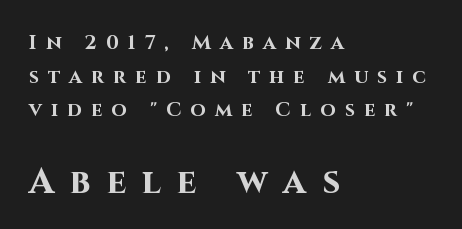
{"serif": "no", "italic": "no", "bold": "yes", "weight": "bold", "width": "normal", "stroke_contrast": "high", "x_height": "large", "monospaced": "no", "underline": "no", "align": "left", "line_spacing": "normal", "line_spacing_ratio": 1.68, "letter_spacing": "wide", "letter_spacing_em": 0.45, "larger_block": "second", "size_ratio": 1.75, "glyph_px": 35}
